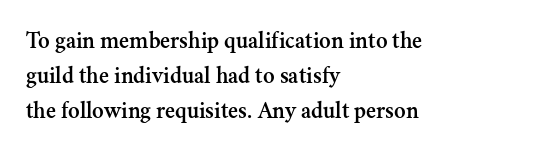
Style check: upright. The designer left line spacing at the default. Casual observation: everything's shoved over to the left. Tracking here is standard; glyphs follow each other at the usual distance. The foot of each line stays bare and open.
